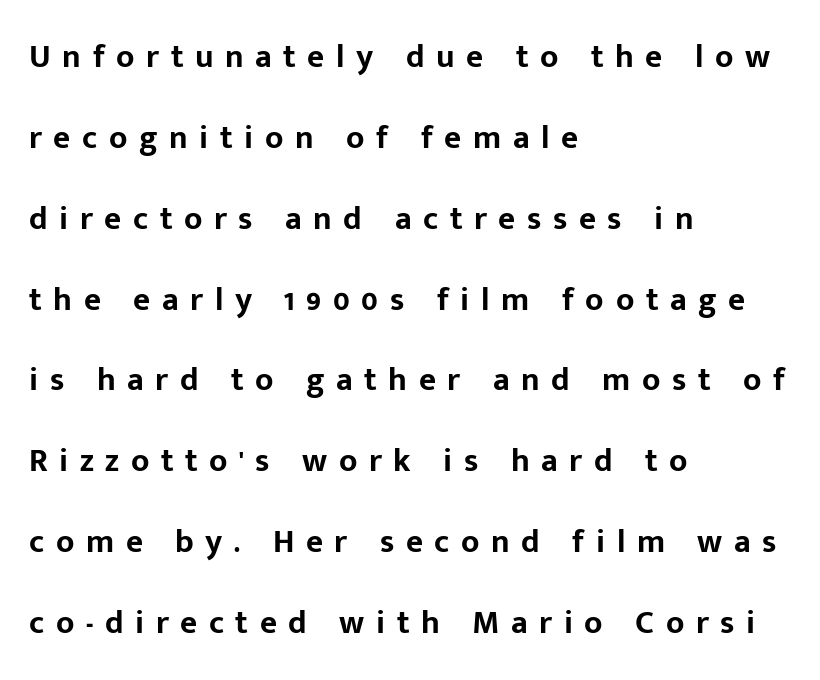
{"serif": "no", "italic": "no", "bold": "yes", "weight": "bold", "width": "normal", "stroke_contrast": "low", "x_height": "medium", "monospaced": "no", "underline": "no", "align": "left", "line_spacing": "loose", "line_spacing_ratio": 2.45, "letter_spacing": "wide", "letter_spacing_em": 0.35, "glyph_px": 33}
